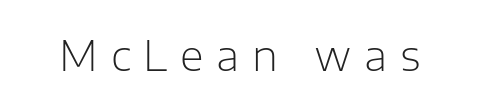
The image shows 41 px light sans-serif type, upright; set unusually wide letter spacing (+0.31 em), not underlined; low stroke contrast and a medium x-height.
